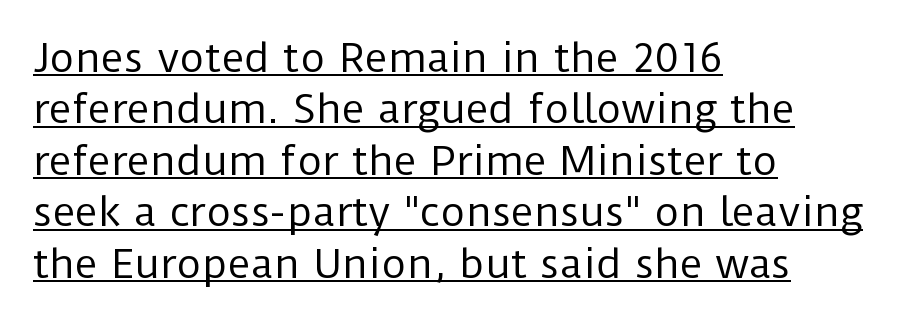
{"serif": "no", "italic": "no", "bold": "no", "weight": "regular", "width": "normal", "stroke_contrast": "low", "x_height": "medium", "monospaced": "no", "underline": "yes", "align": "left", "line_spacing": "normal", "line_spacing_ratio": 1.32, "letter_spacing": "normal", "letter_spacing_em": 0.0, "glyph_px": 39}
